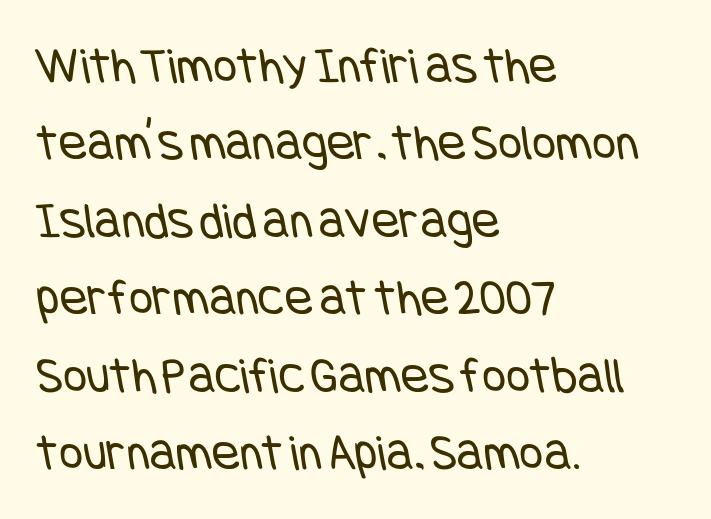
The image shows 52 px regular-weight, condensed sans-serif type; set left-aligned, normal line spacing (1.49x), normal letter spacing, not underlined; low stroke contrast and a large x-height.
